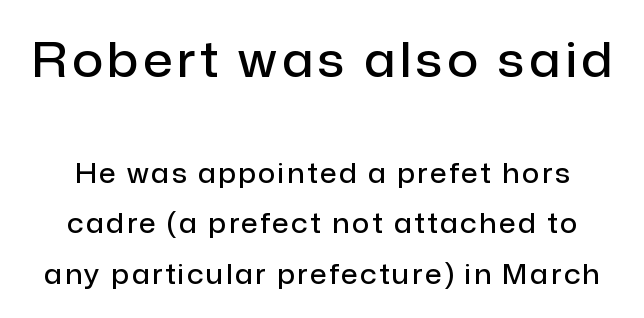
Q: Is the text bold? A: Semi-bold.
Q: Is the text italic (slanted)? A: No, it is upright.
Q: Is the typeface a serif or a sans-serif typeface? A: Sans-serif.
Q: Is the text underlined? A: No.
Q: Which block of text is set in a larger size, the first (top) or the second (bottom)? A: The first (top) one.
Q: Width (condensed, normal, or wide)? A: Normal.
Q: Stroke contrast? A: Low.
Q: x-height? A: Medium.
Q: Monospaced? A: No.
